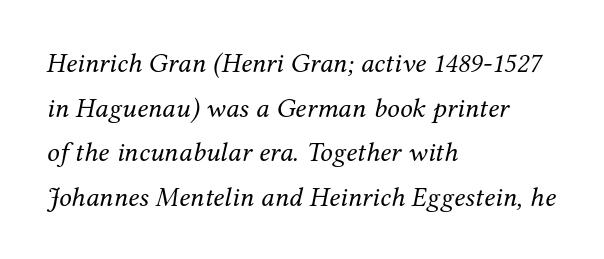
Each letter's strokes conclude with small projecting serifs. The lines in this sample share a left origin and differ only in where they stop. Weight: regular or lighter. Do the characters align in a grid? No, the font is proportional.
